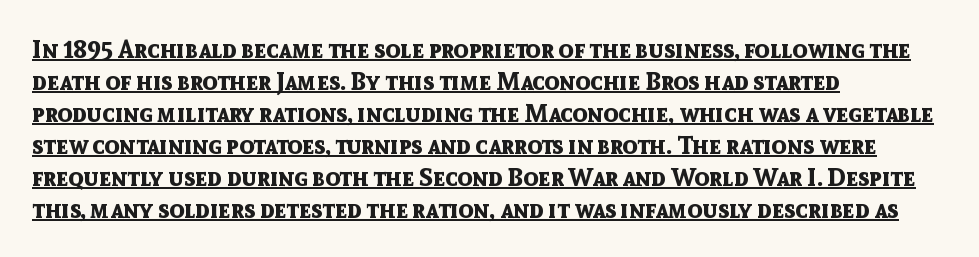
In CSS terms this would be text-align: left. Whoever set this chose a conventional vertical rhythm. The letters stand upright; this is a roman face. The tracking reads as untouched default to a designer's eye. The lettering is marked with a stroke running underneath it. The typesetting leans heavy: a genuine bold.
